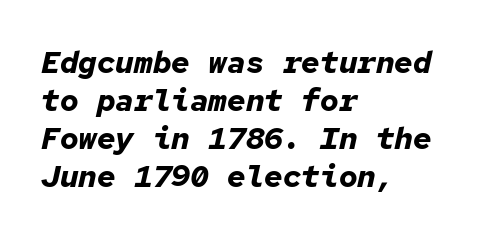
The image shows 31 px bold type, italic (leaning right), monospaced; set left-aligned, line spacing 1.23x, normal letter spacing, not underlined; low stroke contrast and a medium x-height.
